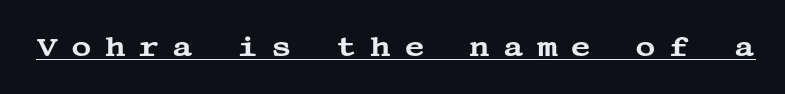
Q: Is the text italic (slanted)? A: No, it is upright.
Q: Is the typeface a serif or a sans-serif typeface? A: Serif.
Q: Is the text underlined? A: Yes.
Q: Is the spacing between letters normal or unusually wide? A: Unusually wide.
Q: Width (condensed, normal, or wide)? A: Wide.
Q: Stroke contrast? A: Medium.
Q: x-height? A: Large.
